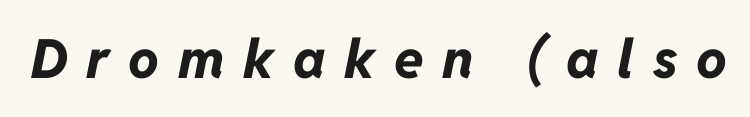
{"italic": "yes", "lean": "right", "slant_degrees": 11, "bold": "yes", "weight": "bold", "width": "normal", "stroke_contrast": "low", "x_height": "medium", "monospaced": "no", "underline": "no", "letter_spacing": "wide", "letter_spacing_em": 0.35, "glyph_px": 54}
